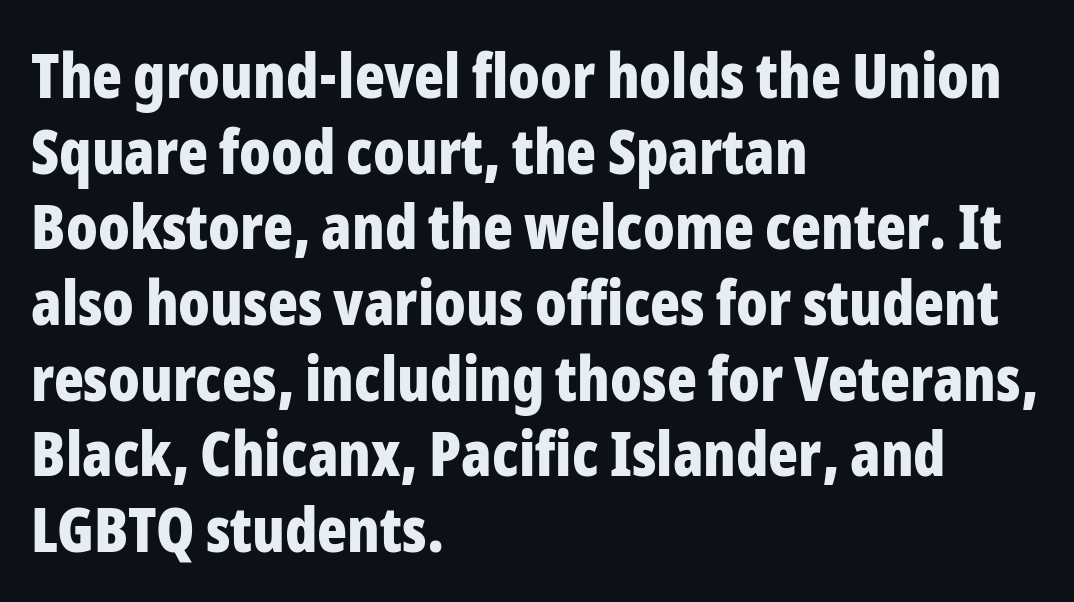
The image shows 62 px bold, condensed sans-serif type, upright; set left-aligned, line spacing 1.22x, normal letter spacing, not underlined; low stroke contrast and a medium x-height.
